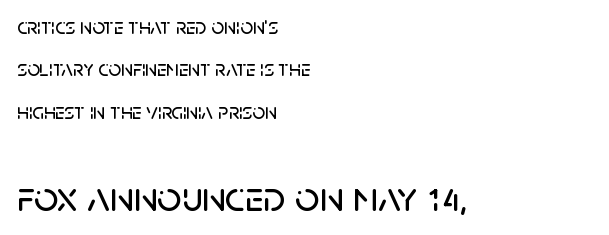
Q: Is the text italic (slanted)? A: No, it is upright.
Q: Is the typeface a serif or a sans-serif typeface? A: Sans-serif.
Q: Is the text underlined? A: No.
Q: How is the paragraph aligned? A: Left-aligned.
Q: Is the spacing between letters normal or unusually wide? A: Normal.
Q: Is the spacing between lines tight, normal or loose? A: Loose.
Q: Which block of text is set in a larger size, the first (top) or the second (bottom)? A: The second (bottom) one.
Q: Width (condensed, normal, or wide)? A: Normal.
Q: Stroke contrast? A: Low.
Q: x-height? A: Large.
Q: Monospaced? A: No.
